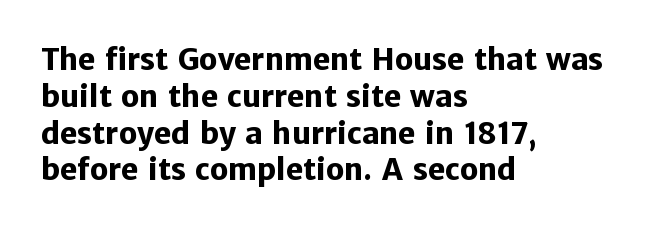
The image shows 29 px heavy sans-serif type, upright; set left-aligned, normal line spacing (1.27x), normal letter spacing, not underlined; low stroke contrast and a medium x-height.
